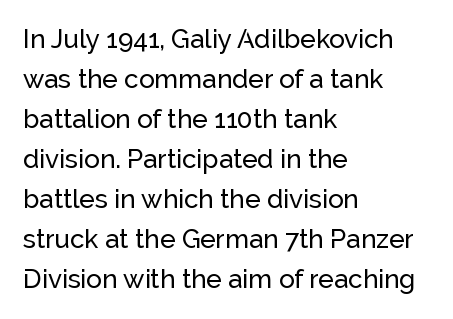
Descender tails drop into unmarked territory. Each word holds together tightly as a unit, with standard inter-letter gaps. Style check: upright. A student would call this left alignment; a typographer would say flush left, rag right. If you measured baseline to baseline, you'd find a middling distance.
